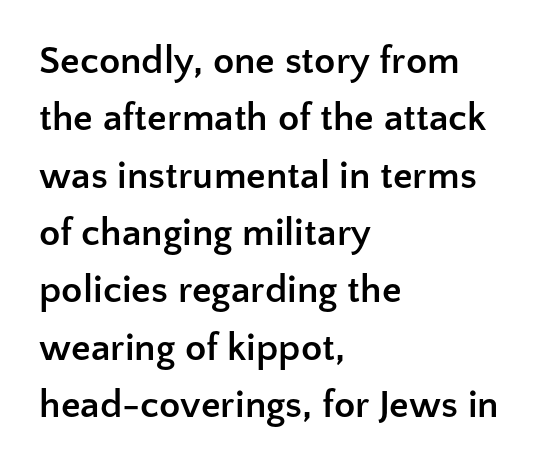
Q: Is the text bold? A: Yes.
Q: Is the text italic (slanted)? A: No, it is upright.
Q: Is the typeface a serif or a sans-serif typeface? A: Sans-serif.
Q: Is the text underlined? A: No.
Q: How is the paragraph aligned? A: Left-aligned.
Q: Is the spacing between letters normal or unusually wide? A: Normal.
Q: Is the spacing between lines tight, normal or loose? A: Normal.
Q: Width (condensed, normal, or wide)? A: Normal.
Q: Stroke contrast? A: Low.
Q: x-height? A: Medium.
Q: Monospaced? A: No.
